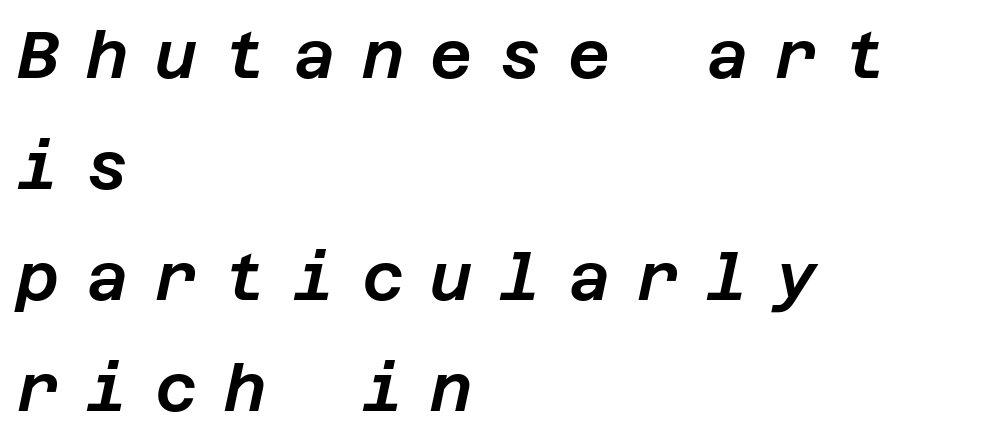
Casual observation: everything's shoved over to the left. Words float on clear page, feet unadorned. This is oblique type, the kind used for emphasis or titles. The horizontal fit of the characters is loose and conspicuously gappy.
